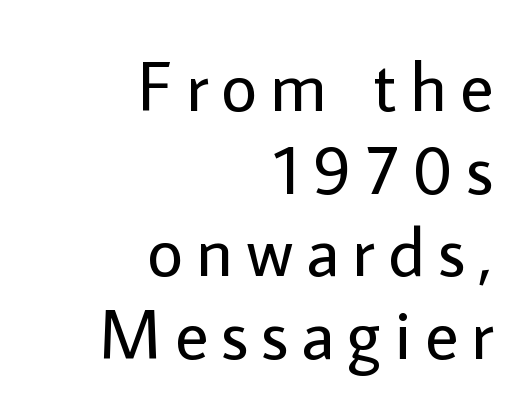
Each letter keeps its own natural width here, so spacing adapts to shape. This is roman type, the default non-slanted kind. Stroke terminals: plain, sans-serif. No letter is thick-stroked: the sample isn't bold.
